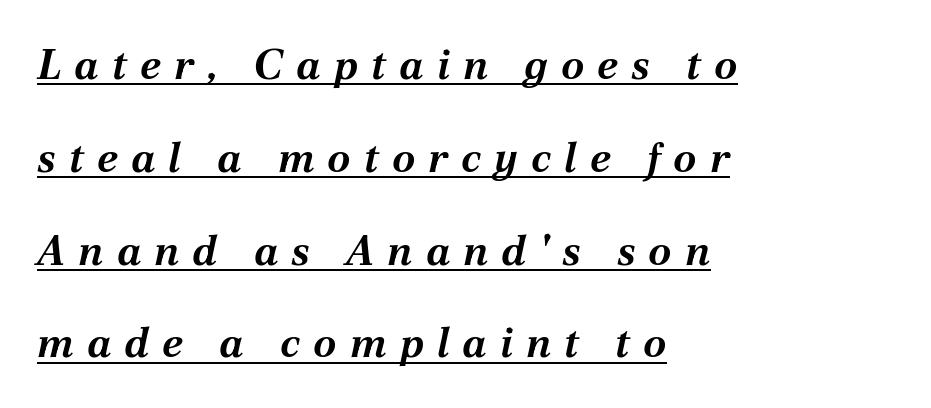
The image shows 42 px bold type, italic (leaning right); set left-aligned, loose line spacing (2.21x), unusually wide letter spacing (+0.31 em), underlined; medium stroke contrast and a medium x-height.
